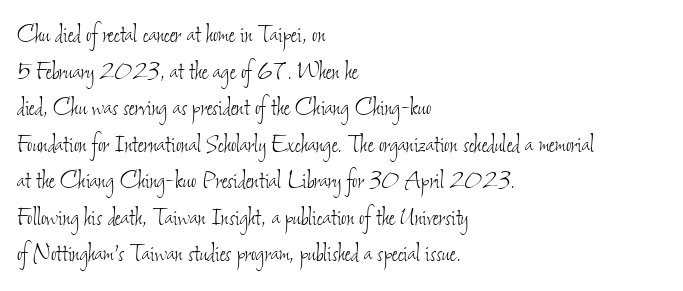
{"bold": "no", "weight": "thin", "width": "condensed", "stroke_contrast": "low", "x_height": "small", "monospaced": "no", "underline": "no", "align": "left", "line_spacing": "normal", "line_spacing_ratio": 1.26, "letter_spacing": "normal", "letter_spacing_em": 0.0, "glyph_px": 29}
